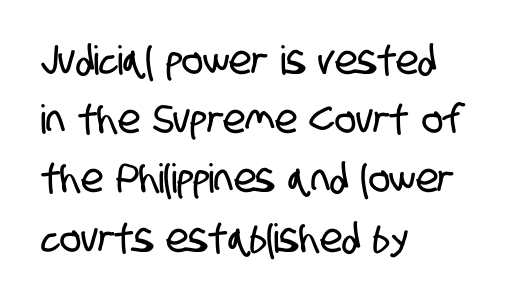
{"serif": "no", "width": "condensed", "stroke_contrast": "low", "x_height": "large", "monospaced": "no", "underline": "no", "align": "left", "line_spacing": "normal", "line_spacing_ratio": 1.48, "letter_spacing": "normal", "letter_spacing_em": 0.0, "glyph_px": 40}
